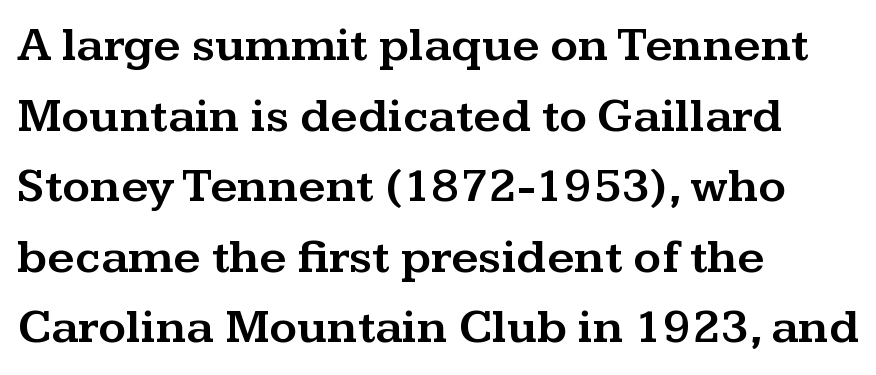
{"serif": "yes", "italic": "no", "width": "wide", "stroke_contrast": "medium", "x_height": "medium", "monospaced": "no", "underline": "no", "align": "left", "line_spacing": "normal", "line_spacing_ratio": 1.47, "letter_spacing": "normal", "letter_spacing_em": 0.0, "glyph_px": 48}
